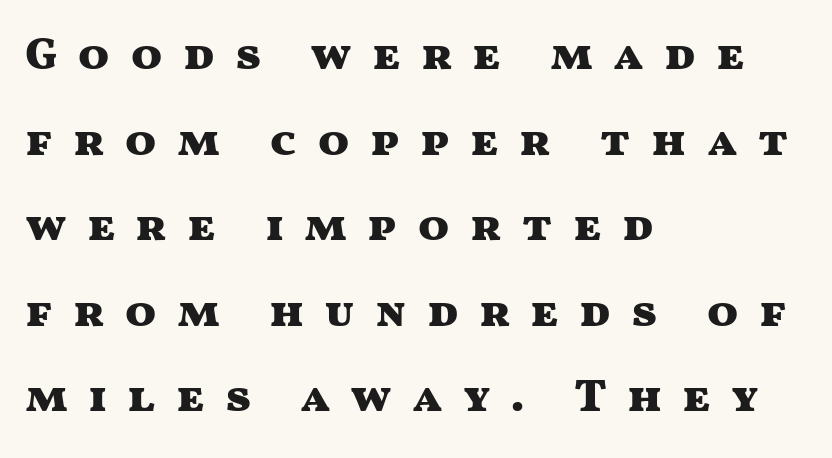
The image shows 46 px heavy, wide sans-serif type, upright; set left-aligned, line spacing 1.86x, unusually wide letter spacing (+0.43 em), not underlined; medium stroke contrast and a medium x-height.
